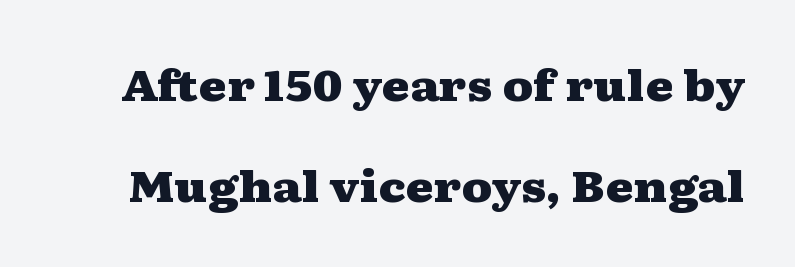
The image shows 43 px heavy, wide serif type, upright; set loose line spacing (2.36x), normal letter spacing, not underlined; medium stroke contrast and a medium x-height.
